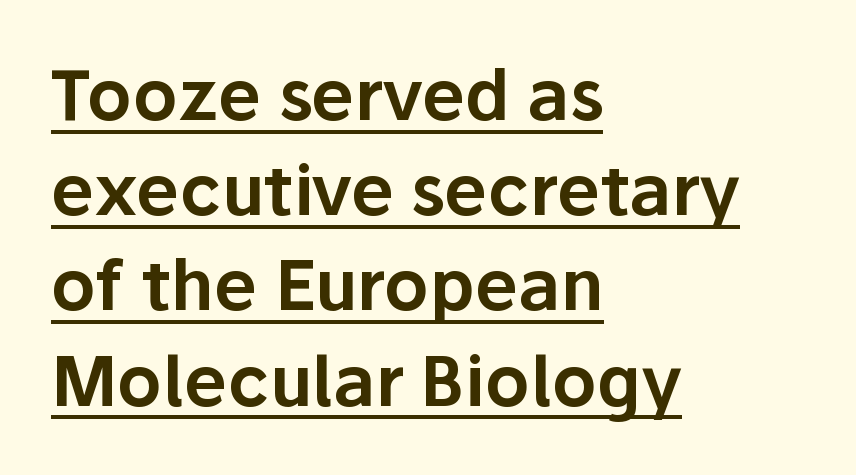
Q: Is the text italic (slanted)? A: No, it is upright.
Q: Is the typeface a serif or a sans-serif typeface? A: Sans-serif.
Q: Is the text underlined? A: Yes.
Q: How is the paragraph aligned? A: Left-aligned.
Q: Is the spacing between letters normal or unusually wide? A: Normal.
Q: Is the spacing between lines tight, normal or loose? A: Normal.
Q: Width (condensed, normal, or wide)? A: Normal.
Q: Stroke contrast? A: Low.
Q: x-height? A: Medium.
Q: Monospaced? A: No.
